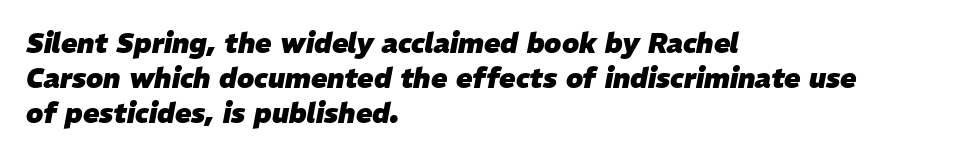
The image shows 27 px bold type, italic (leaning right); set left-aligned, normal line spacing (1.3x), normal letter spacing, not underlined.
